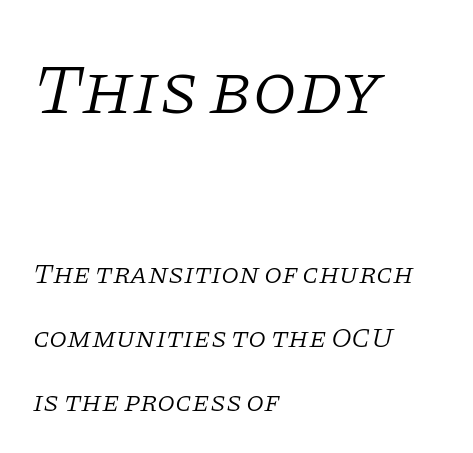
The image shows 72 px light serif type, italic (leaning right); set left-aligned, loose line spacing (2.21x), normal letter spacing, not underlined; the first (top) block is 2.48x larger; low stroke contrast and a large x-height.
